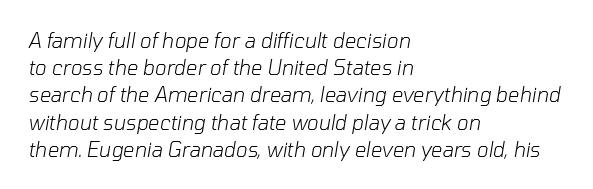
The image shows 20 px text type, italic (leaning right); set left-aligned, normal line spacing (1.36x), normal letter spacing, not underlined.
